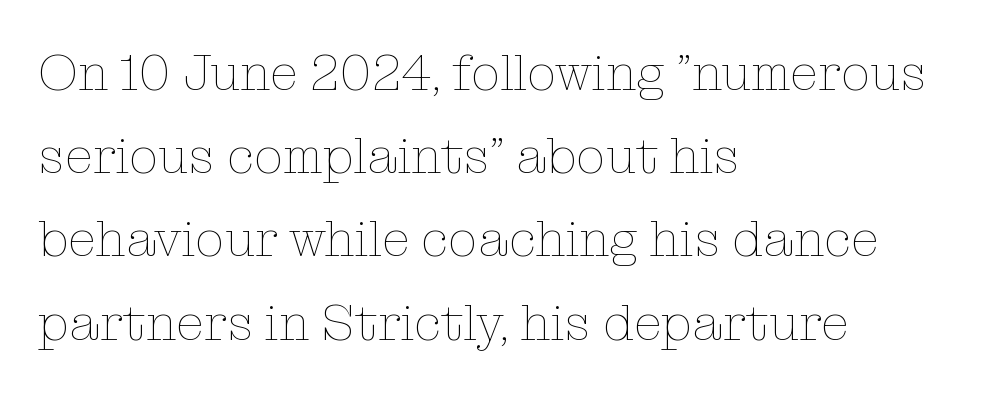
The letters advance in unequal steps, a hallmark of proportional type. Baseline-to-baseline distance is the conventional proportion of letter height. Leftover space on each line is placed entirely after the last word. Words appear dense and cohesive because spacing is normal. The glyphs are unaccompanied by any horizontal stroke below them. Posture: upright roman.
